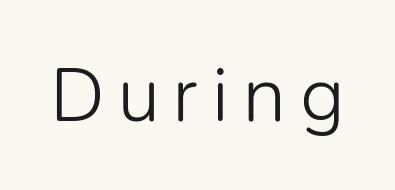
A light-to-regular cut is what we see here. Note: no serifs on the glyphs. The passage shown is typed in a proportional face where columns would drift. Descenders are the only things crossing below the line.
